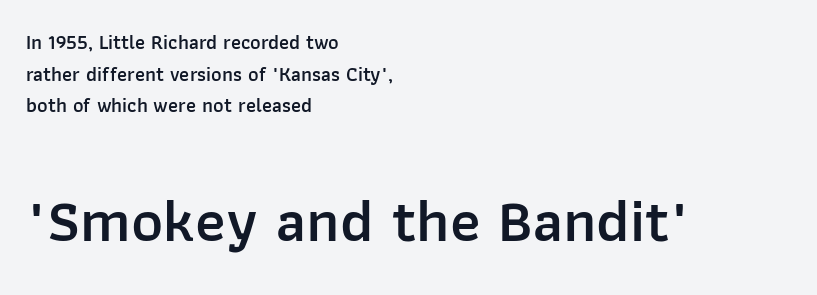
Proportional: the letters do not fall into vertical columns. Type style note: lacks serifs. This sample uses plain, unmodified letter spacing. Interline gaps are of average width in this sample. If you drew a ruler down the left edge, every line would touch it.
